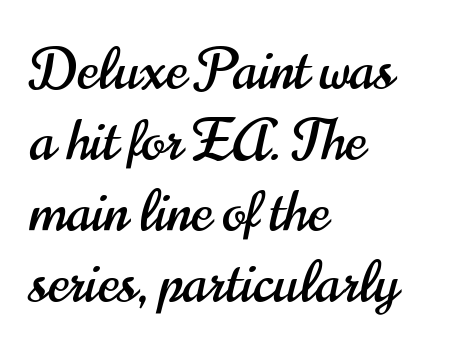
{"serif": "no", "width": "condensed", "stroke_contrast": "high", "x_height": "small", "monospaced": "no", "underline": "no", "align": "left", "line_spacing": "normal", "line_spacing_ratio": 1.27, "letter_spacing": "normal", "letter_spacing_em": 0.0, "glyph_px": 56}
